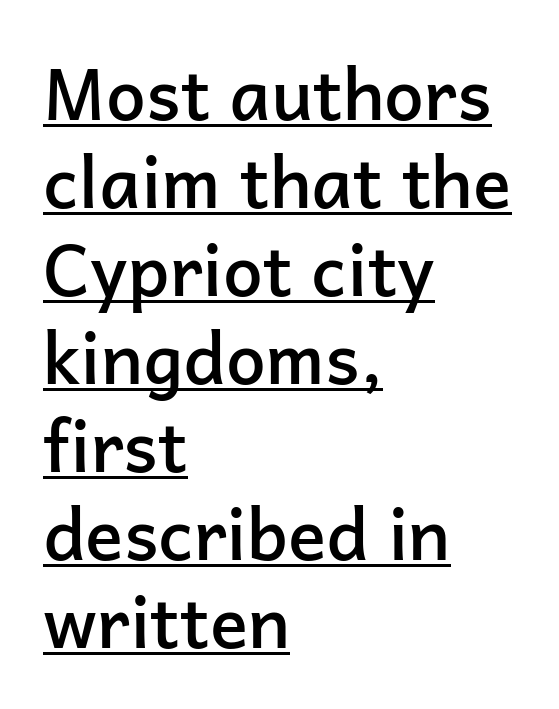
Q: Is the text bold? A: Semi-bold.
Q: Is the text italic (slanted)? A: No, it is upright.
Q: Is the typeface a serif or a sans-serif typeface? A: Sans-serif.
Q: Is the text underlined? A: Yes.
Q: How is the paragraph aligned? A: Left-aligned.
Q: Is the spacing between letters normal or unusually wide? A: Normal.
Q: Width (condensed, normal, or wide)? A: Normal.
Q: Stroke contrast? A: Low.
Q: x-height? A: Medium.
Q: Monospaced? A: No.
